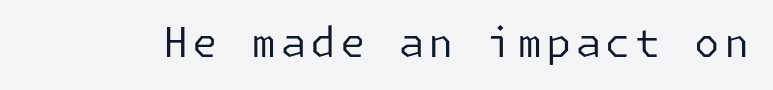
The image shows 41 px regular-weight sans-serif type, upright; set not underlined; low stroke contrast and a medium x-height.
